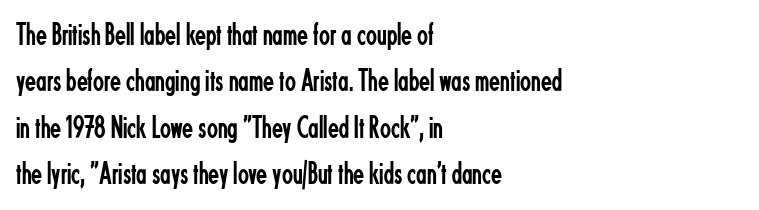
{"serif": "no", "italic": "no", "bold": "no", "weight": "regular", "width": "condensed", "stroke_contrast": "low", "x_height": "small", "monospaced": "no", "underline": "no", "align": "left", "line_spacing": "normal", "line_spacing_ratio": 1.45, "letter_spacing": "normal", "letter_spacing_em": 0.0, "glyph_px": 32}
